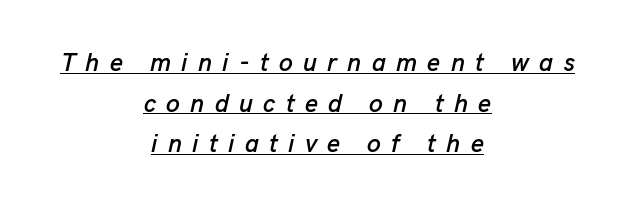
{"italic": "yes", "lean": "right", "slant_degrees": 13, "underline": "yes", "align": "center", "line_spacing": "normal", "line_spacing_ratio": 1.63, "letter_spacing": "wide", "letter_spacing_em": 0.41, "glyph_px": 25}
